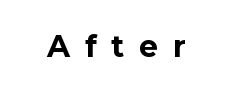
{"serif": "no", "italic": "no", "bold": "yes", "weight": "bold", "width": "normal", "stroke_contrast": "low", "x_height": "medium", "monospaced": "no", "underline": "no", "letter_spacing": "wide", "letter_spacing_em": 0.49, "glyph_px": 30}
